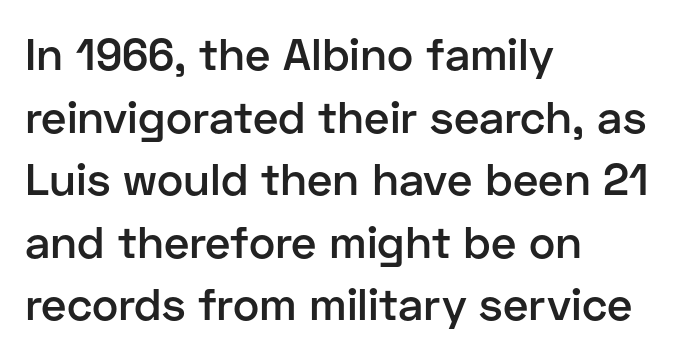
Regarding serifs, this sample does without them. Honestly, the row spacing looks completely unremarkable. This sample uses an upright cut, with every glyph sitting square on the baseline. The face used here is rendered with its standard letterfit. Caption: multi-line text, flush left, ragged right. Spacing verdict: proportional, widths tailored to each character.
